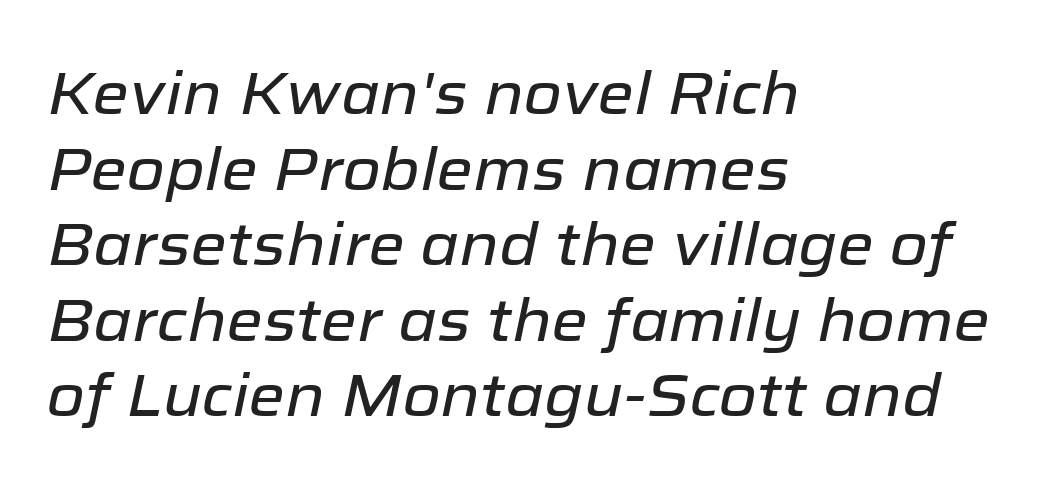
The block of text has a typical density, with ordinary space between rows. Slant detected: the letters are inclined. Leftover space on each line is placed entirely after the last word. Descenders hang freely into open space. Character widths vary here, with narrow letters taking less room than wide ones. This rendering leaves character spacing at its baseline value.
